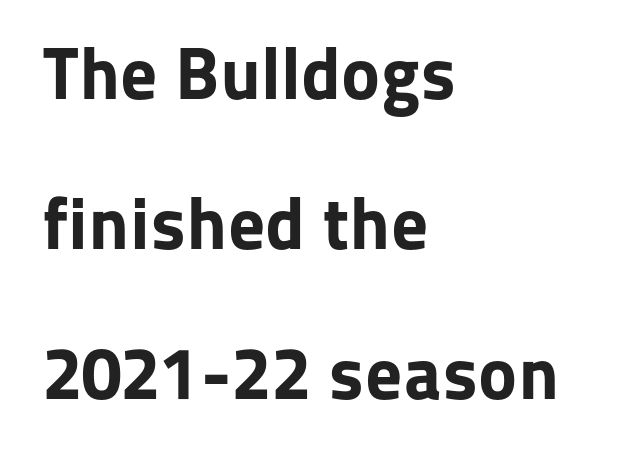
The image shows 74 px bold sans-serif type, upright; set left-aligned, loose line spacing (2.03x), normal letter spacing, not underlined; low stroke contrast and a medium x-height.
